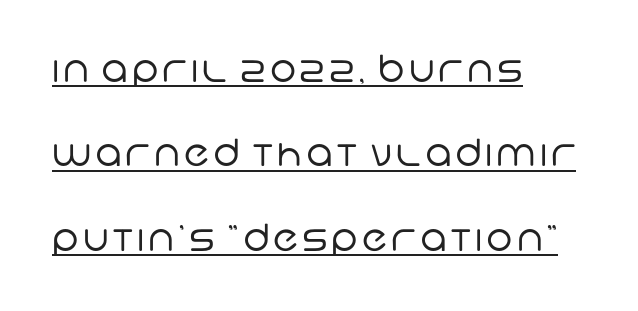
Q: Is the text bold? A: No.
Q: Is the typeface a serif or a sans-serif typeface? A: Sans-serif.
Q: Is the text underlined? A: Yes.
Q: How is the paragraph aligned? A: Left-aligned.
Q: Is the spacing between lines tight, normal or loose? A: Loose.
Q: Width (condensed, normal, or wide)? A: Normal.
Q: Stroke contrast? A: Low.
Q: x-height? A: Large.
Q: Monospaced? A: No.
